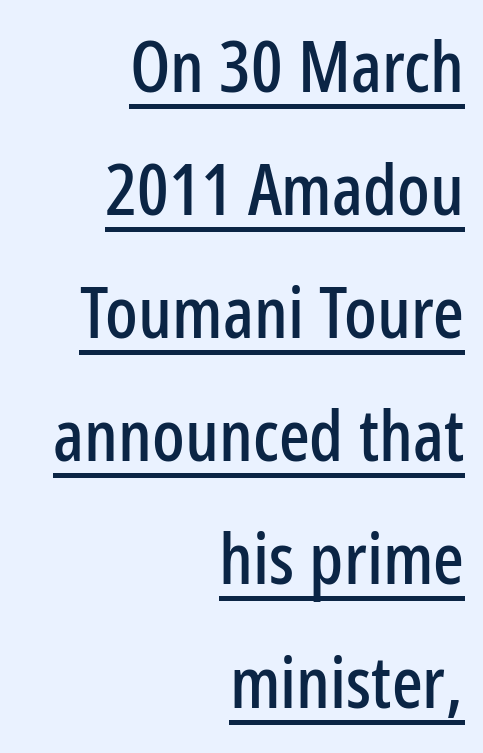
{"serif": "no", "italic": "no", "width": "condensed", "stroke_contrast": "low", "x_height": "medium", "monospaced": "no", "underline": "yes", "align": "right", "line_spacing_ratio": 1.71, "letter_spacing": "normal", "letter_spacing_em": 0.0, "glyph_px": 72}
